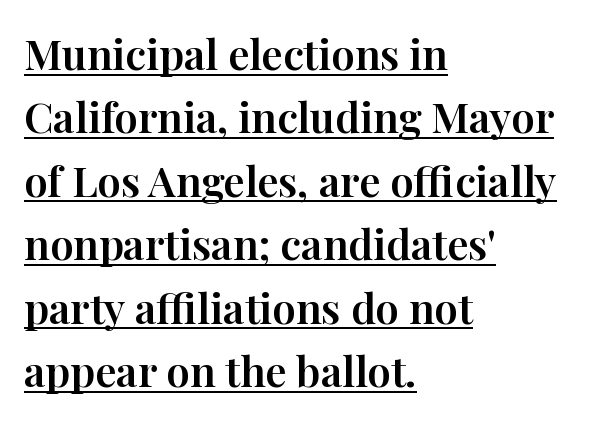
Q: Is the text italic (slanted)? A: No, it is upright.
Q: Is the typeface a serif or a sans-serif typeface? A: Serif.
Q: Is the text underlined? A: Yes.
Q: How is the paragraph aligned? A: Left-aligned.
Q: Is the spacing between letters normal or unusually wide? A: Normal.
Q: Is the spacing between lines tight, normal or loose? A: Normal.
Q: Width (condensed, normal, or wide)? A: Normal.
Q: Stroke contrast? A: High.
Q: x-height? A: Medium.
Q: Monospaced? A: No.
